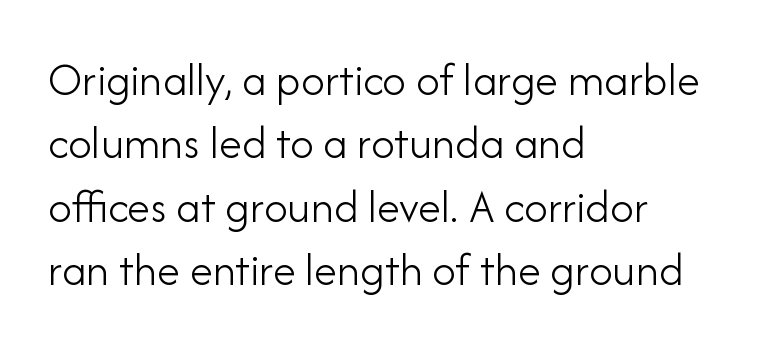
The area under the type is left untouched. The face used here is proportionally spaced, like ordinary book or web type. In terms of letterform style, serifs are entirely absent. Here the glyphs are tracked normally, forming tight word shapes. Quick note: interline space is typical.
